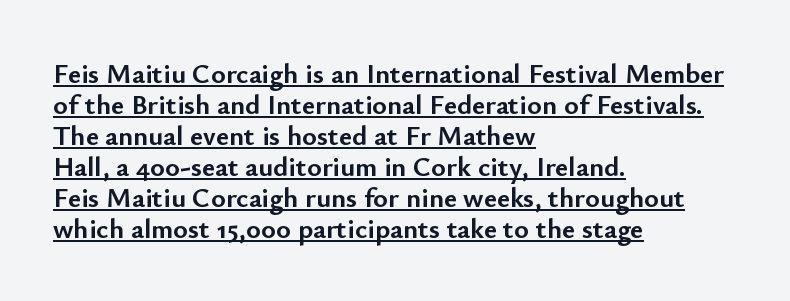
The image shows 28 px semibold sans-serif type, upright; set left-aligned, tight line spacing (1.11x), normal letter spacing, underlined; low stroke contrast and a small x-height.
